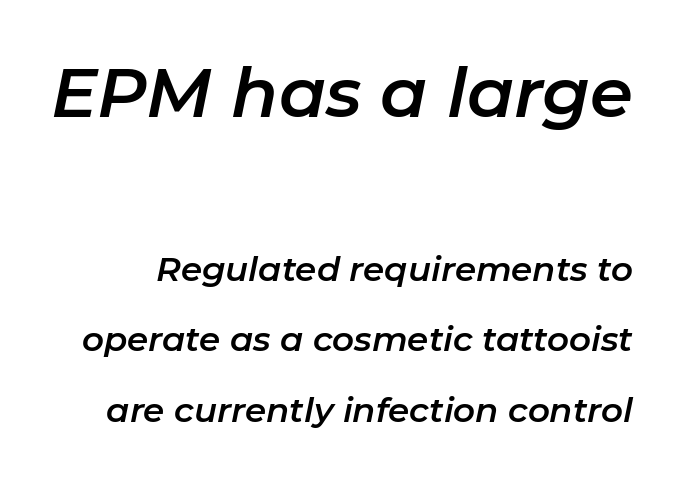
The image shows 69 px text type, italic (leaning right); set loose line spacing (2.07x), normal letter spacing, not underlined; the first (top) block is 2.03x larger; low stroke contrast and a medium x-height.
